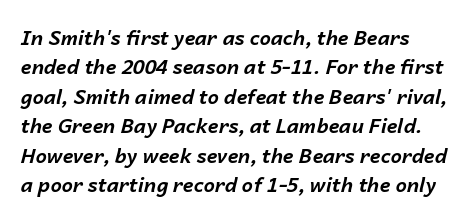
{"italic": "yes", "lean": "right", "slant_degrees": 14, "bold": "yes", "underline": "no", "align": "left", "line_spacing": "normal", "line_spacing_ratio": 1.47, "letter_spacing": "normal", "letter_spacing_em": 0.0, "glyph_px": 20}
